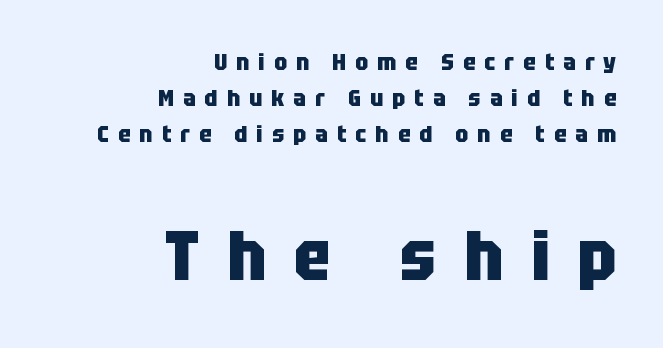
{"serif": "no", "italic": "no", "bold": "yes", "weight": "heavy", "width": "condensed", "stroke_contrast": "low", "x_height": "large", "monospaced": "no", "underline": "no", "align": "right", "line_spacing": "normal", "line_spacing_ratio": 1.57, "letter_spacing": "wide", "letter_spacing_em": 0.4, "larger_block": "second", "size_ratio": 3.0, "glyph_px": 69}
